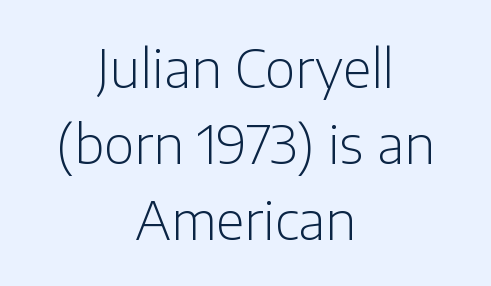
Heaviness? Minimal to ordinary, like unemphasized prose. How would I describe the line gaps? Plain and ordinary. Letters rest on an invisible, unmarked baseline. The paragraph shown floats in the horizontal middle. Notice how the stems are strictly vertical — no italics here. Varying glyph widths throughout — classic text-font behaviour.
